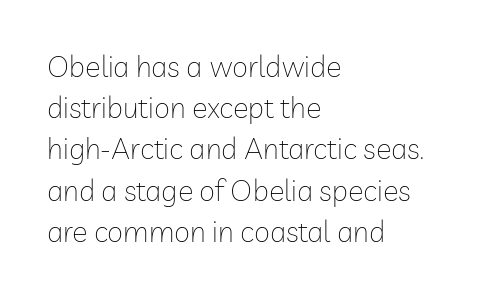
Q: Is the text bold? A: No.
Q: Is the text italic (slanted)? A: No, it is upright.
Q: Is the typeface a serif or a sans-serif typeface? A: Sans-serif.
Q: Is the text underlined? A: No.
Q: How is the paragraph aligned? A: Left-aligned.
Q: Is the spacing between letters normal or unusually wide? A: Normal.
Q: Is the spacing between lines tight, normal or loose? A: Normal.
Q: Width (condensed, normal, or wide)? A: Normal.
Q: Stroke contrast? A: Low.
Q: x-height? A: Medium.
Q: Monospaced? A: No.
